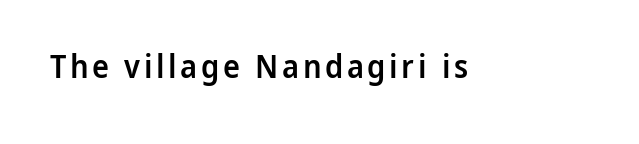
{"serif": "no", "italic": "no", "bold": "semi", "weight": "semibold", "width": "normal", "stroke_contrast": "low", "x_height": "medium", "monospaced": "no", "underline": "no", "glyph_px": 32}
